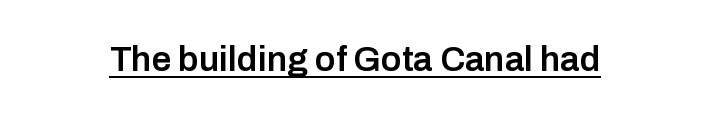
Q: Is the text bold? A: Semi-bold.
Q: Is the text italic (slanted)? A: No, it is upright.
Q: Is the typeface a serif or a sans-serif typeface? A: Sans-serif.
Q: Is the text underlined? A: Yes.
Q: Is the spacing between letters normal or unusually wide? A: Normal.
Q: Width (condensed, normal, or wide)? A: Normal.
Q: Stroke contrast? A: Low.
Q: x-height? A: Medium.
Q: Monospaced? A: No.
